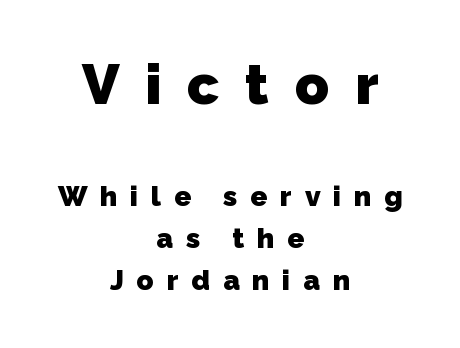
The image shows 56 px heavy sans-serif type; set centered, normal line spacing (1.49x), unusually wide letter spacing (+0.46 em), not underlined; the first (top) block is 2.0x larger; low stroke contrast and a medium x-height.
